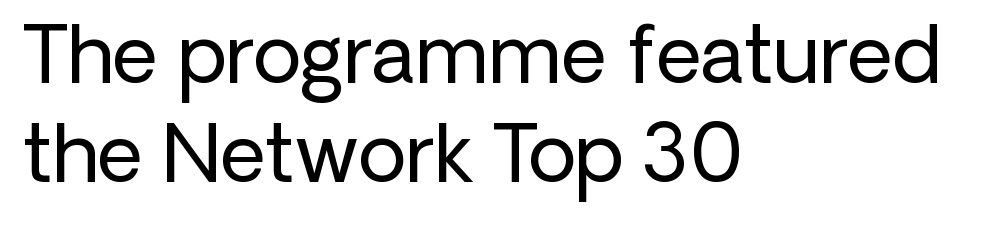
Q: Is the text bold? A: No.
Q: Is the text italic (slanted)? A: No, it is upright.
Q: Is the typeface a serif or a sans-serif typeface? A: Sans-serif.
Q: Is the text underlined? A: No.
Q: How is the paragraph aligned? A: Left-aligned.
Q: Is the spacing between letters normal or unusually wide? A: Normal.
Q: Is the spacing between lines tight, normal or loose? A: Normal.
Q: Width (condensed, normal, or wide)? A: Normal.
Q: Stroke contrast? A: Low.
Q: x-height? A: Medium.
Q: Monospaced? A: No.
